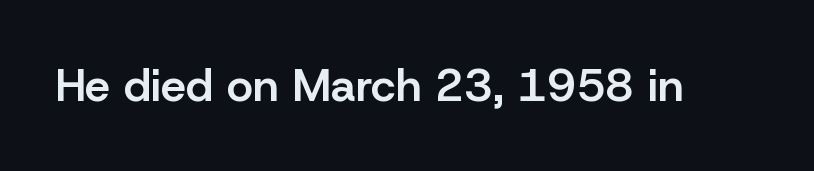
{"serif": "no", "italic": "no", "bold": "semi", "weight": "semibold", "width": "normal", "stroke_contrast": "low", "x_height": "medium", "monospaced": "no", "underline": "no", "letter_spacing": "normal", "letter_spacing_em": 0.0, "glyph_px": 45}
